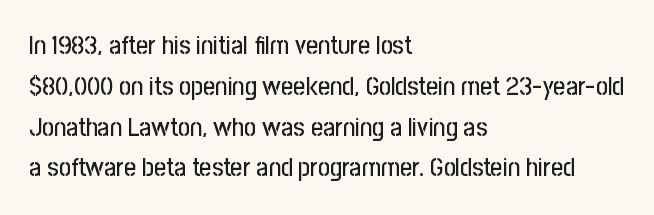
{"italic": "no", "underline": "no", "align": "left", "line_spacing": "normal", "line_spacing_ratio": 1.57, "letter_spacing": "normal", "letter_spacing_em": 0.0, "glyph_px": 26}
